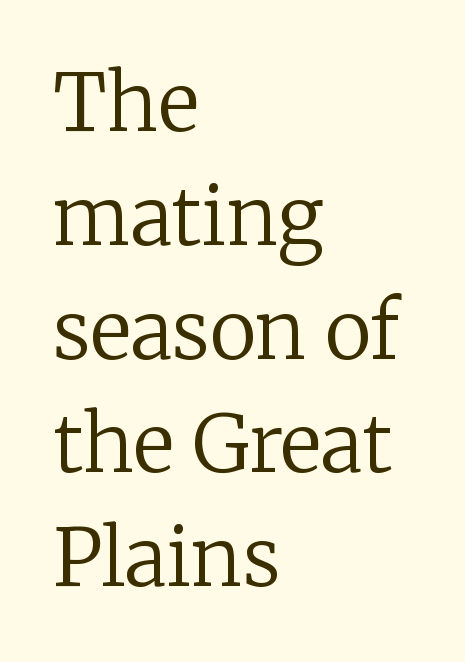
The image shows 79 px regular-weight serif type, upright; set left-aligned, normal line spacing (1.44x), normal letter spacing, not underlined; low stroke contrast and a medium x-height.
